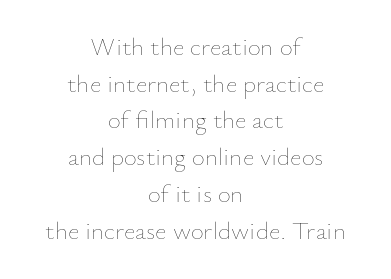
{"italic": "no", "bold": "no", "underline": "no", "align": "center", "line_spacing": "normal", "line_spacing_ratio": 1.47, "letter_spacing": "normal", "letter_spacing_em": 0.0, "glyph_px": 25}
